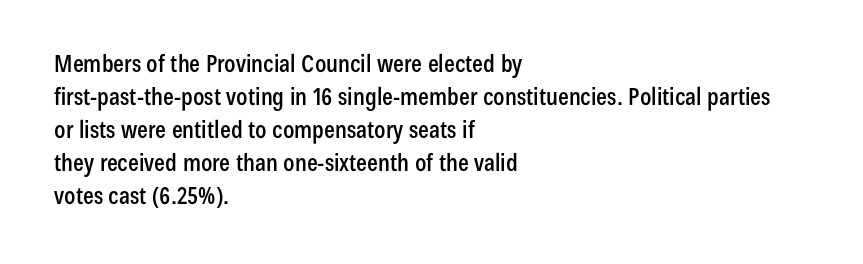
{"italic": "no", "underline": "no", "align": "left", "line_spacing": "normal", "line_spacing_ratio": 1.37, "letter_spacing": "normal", "letter_spacing_em": 0.0, "glyph_px": 24}
